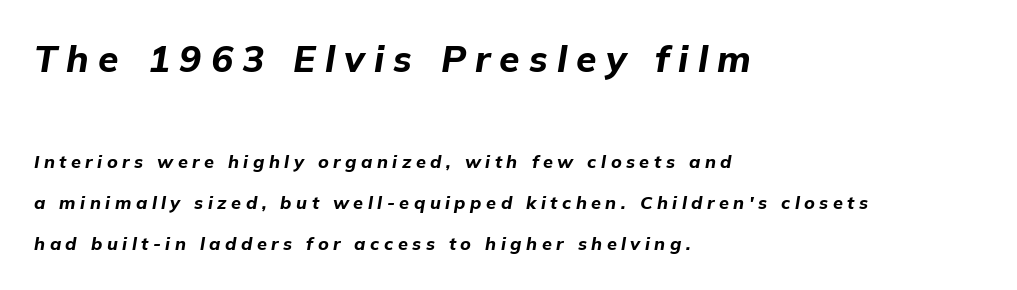
Q: Is the text bold? A: Yes.
Q: Is the text italic (slanted)? A: Yes, it leans right by about 9 degrees.
Q: Is the text underlined? A: No.
Q: How is the paragraph aligned? A: Left-aligned.
Q: Is the spacing between letters normal or unusually wide? A: Unusually wide.
Q: Is the spacing between lines tight, normal or loose? A: Loose.
Q: Which block of text is set in a larger size, the first (top) or the second (bottom)? A: The first (top) one.
Q: Width (condensed, normal, or wide)? A: Normal.
Q: Stroke contrast? A: Low.
Q: x-height? A: Medium.
Q: Monospaced? A: No.
